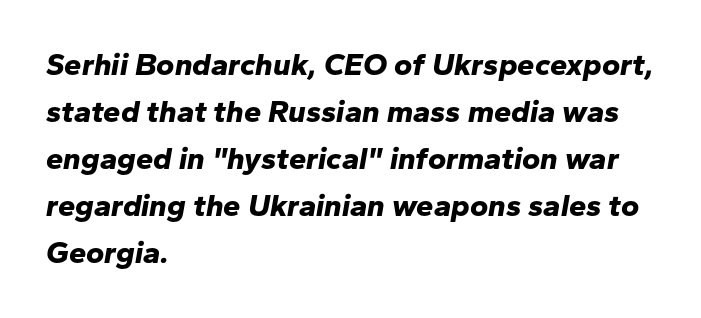
{"italic": "yes", "lean": "right", "slant_degrees": 10, "bold": "yes", "weight": "bold", "width": "normal", "stroke_contrast": "low", "x_height": "medium", "monospaced": "no", "underline": "no", "align": "left", "line_spacing": "normal", "line_spacing_ratio": 1.52, "letter_spacing": "normal", "letter_spacing_em": 0.0, "glyph_px": 31}
